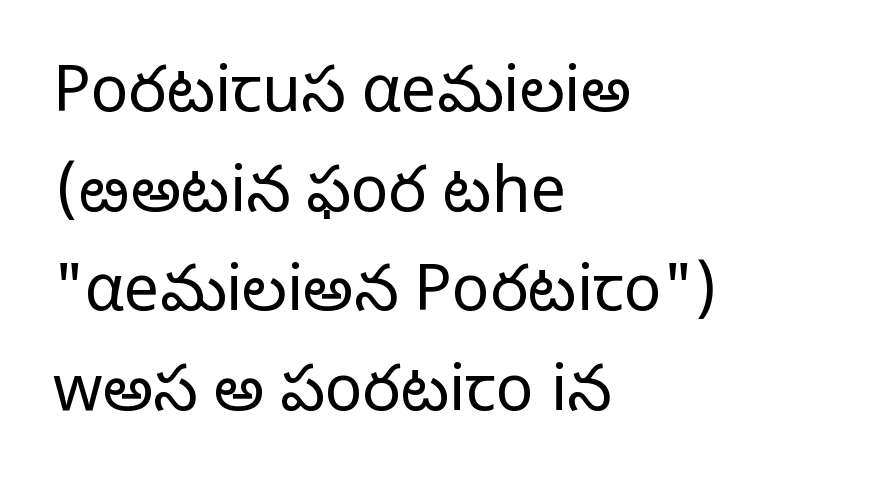
Q: Is the text bold? A: No.
Q: Is the text italic (slanted)? A: No, it is upright.
Q: Is the typeface a serif or a sans-serif typeface? A: Sans-serif.
Q: Is the text underlined? A: No.
Q: How is the paragraph aligned? A: Left-aligned.
Q: Is the spacing between letters normal or unusually wide? A: Normal.
Q: Is the spacing between lines tight, normal or loose? A: Normal.
Q: Width (condensed, normal, or wide)? A: Normal.
Q: Stroke contrast? A: Low.
Q: x-height? A: Medium.
Q: Monospaced? A: No.
